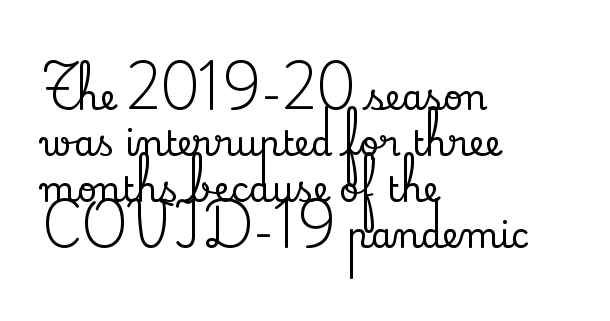
Q: Is the text italic (slanted)? A: No, it is upright.
Q: Is the typeface a serif or a sans-serif typeface? A: Serif.
Q: Is the text underlined? A: No.
Q: How is the paragraph aligned? A: Left-aligned.
Q: Is the spacing between letters normal or unusually wide? A: Normal.
Q: Is the spacing between lines tight, normal or loose? A: Normal.
Q: Width (condensed, normal, or wide)? A: Normal.
Q: Stroke contrast? A: Low.
Q: x-height? A: Small.
Q: Monospaced? A: No.
